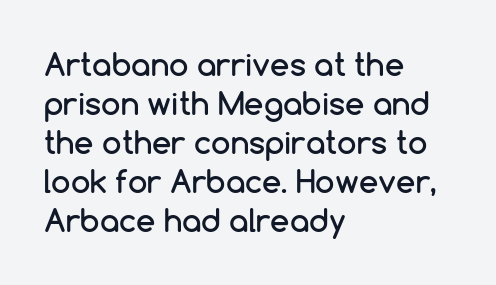
Which margin do the lines hug? The left one — the right edge is uneven. These lines are rendered in a variable-pitch font. Baseline-to-baseline distance is the conventional proportion of letter height. The passage shown is typeset with a sans-serif family. Posture: vertical.
